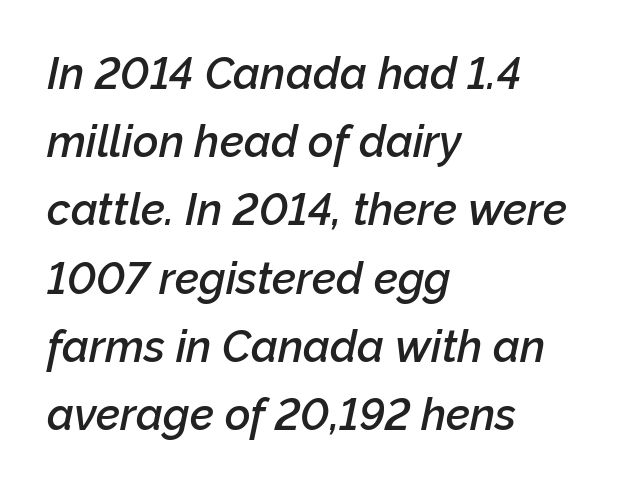
The image shows 44 px semibold type, italic (leaning right); set left-aligned, normal line spacing (1.55x), normal letter spacing, not underlined; low stroke contrast and a medium x-height.
